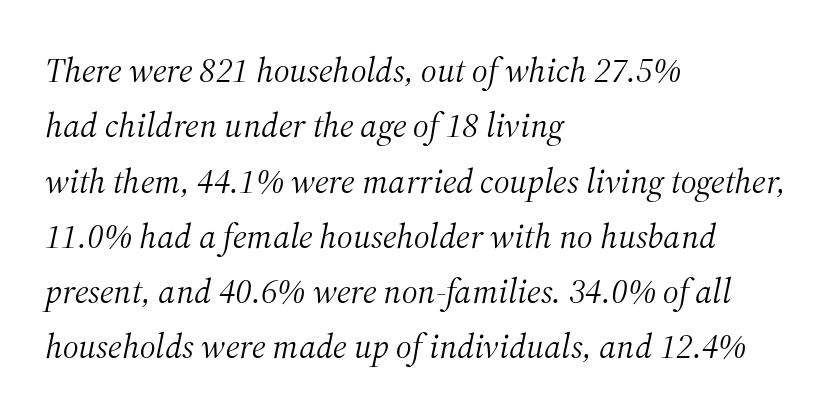
{"serif": "yes", "italic": "yes", "lean": "right", "slant_degrees": 12, "bold": "no", "weight": "light", "width": "normal", "stroke_contrast": "medium", "x_height": "medium", "monospaced": "no", "underline": "no", "align": "left", "line_spacing": "normal", "line_spacing_ratio": 1.58, "letter_spacing": "normal", "letter_spacing_em": 0.0, "glyph_px": 35}
